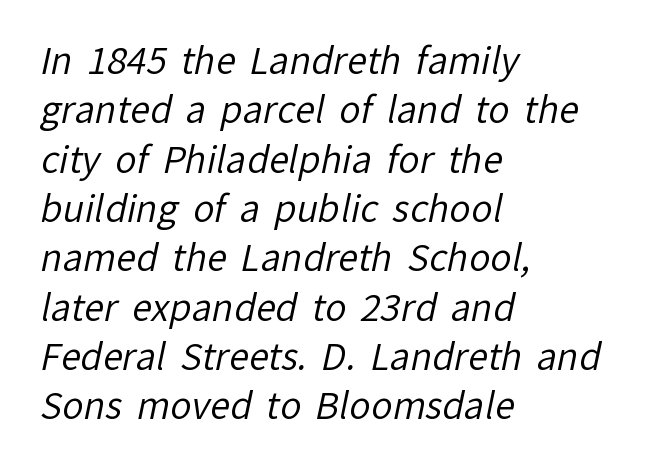
{"serif": "no", "bold": "no", "weight": "regular", "width": "normal", "stroke_contrast": "low", "x_height": "medium", "monospaced": "no", "underline": "no", "align": "left", "line_spacing": "normal", "line_spacing_ratio": 1.37, "letter_spacing": "normal", "letter_spacing_em": 0.0, "glyph_px": 36}
